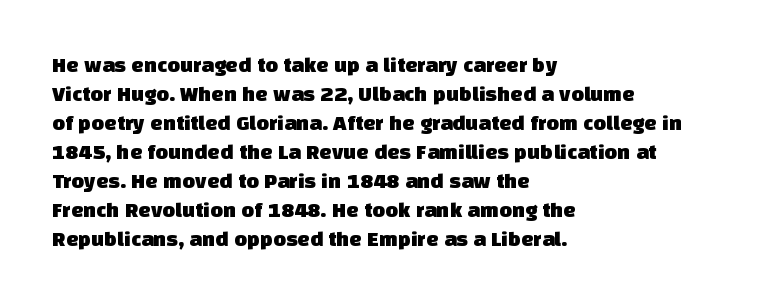
Q: Is the text underlined? A: No.
Q: How is the paragraph aligned? A: Left-aligned.
Q: Is the spacing between letters normal or unusually wide? A: Normal.
Q: Is the spacing between lines tight, normal or loose? A: Normal.
